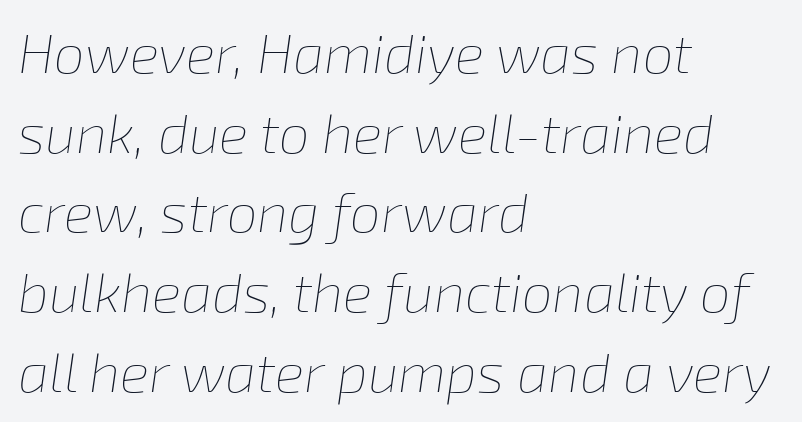
Does the leading feel generous? No, just average. Reading down the block, your eye returns to a fixed left position each line. Do the characters align in a grid? No, the font is proportional. No heavy texture on the line: the type isn't bold.
